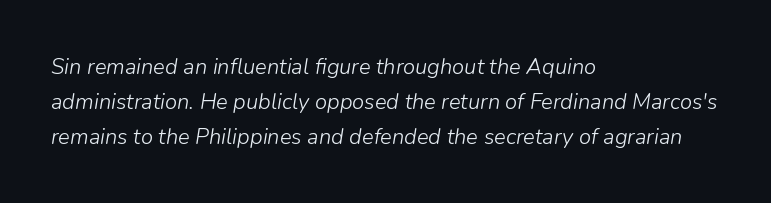
The image shows 22 px text type, italic (leaning right); set left-aligned, normal line spacing (1.59x), normal letter spacing, not underlined.
